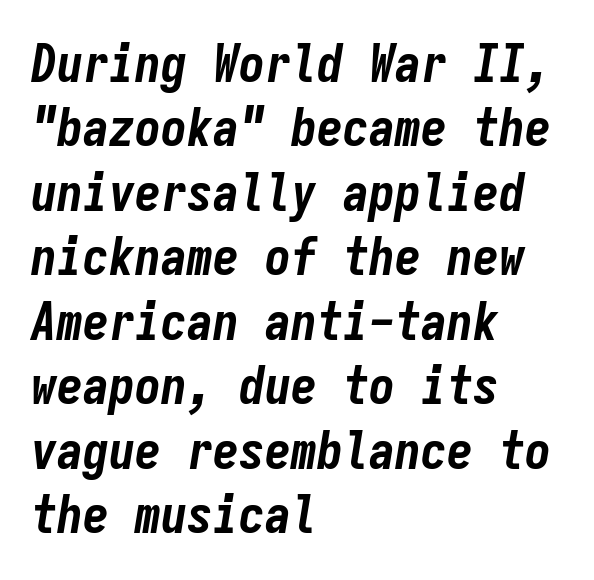
Descender tails drop into unmarked territory. Is the type slanted? Yes — the strokes lean at a clear angle. The face used here has the dense, thick strokes of a bold. Compared with typical body copy, the letter spacing here is the same.
